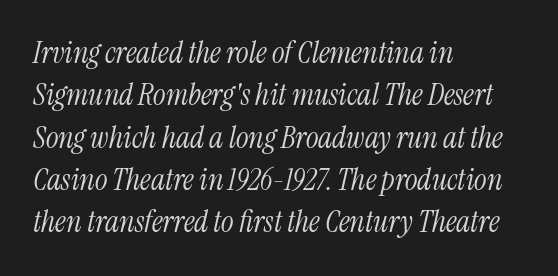
{"serif": "yes", "italic": "yes", "lean": "right", "slant_degrees": 13, "bold": "no", "weight": "light", "width": "condensed", "stroke_contrast": "medium", "x_height": "medium", "monospaced": "no", "underline": "no", "align": "left", "line_spacing": "normal", "line_spacing_ratio": 1.41, "letter_spacing": "normal", "letter_spacing_em": 0.0, "glyph_px": 30}
